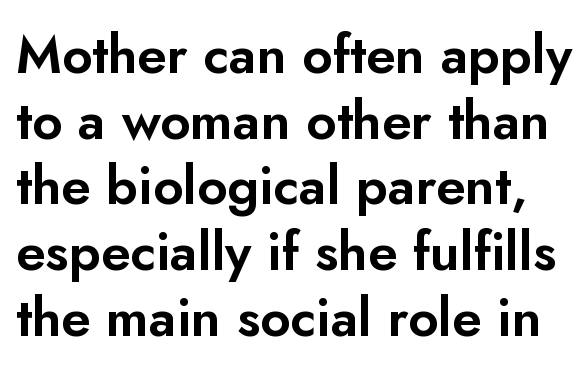
Q: Is the text italic (slanted)? A: No, it is upright.
Q: Is the typeface a serif or a sans-serif typeface? A: Sans-serif.
Q: Is the text underlined? A: No.
Q: Is the spacing between letters normal or unusually wide? A: Normal.
Q: Width (condensed, normal, or wide)? A: Normal.
Q: Stroke contrast? A: Low.
Q: x-height? A: Small.
Q: Monospaced? A: No.
